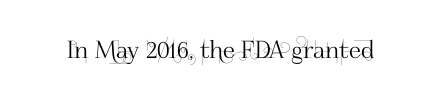
The image shows 24 px text type, upright; set normal letter spacing, not underlined.
